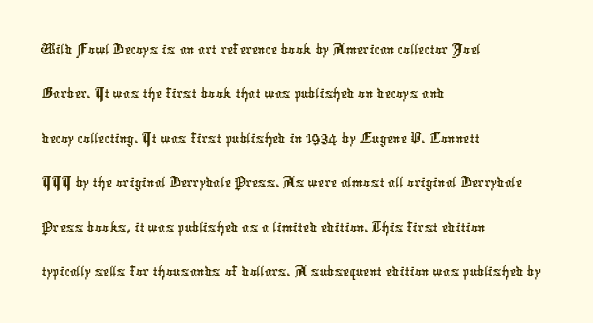
A typesetter would call this leading conventional body-copy spacing. Is this a sans? Yes — the strokes have no serifs. Layout note: lines flush left. Default kerning and tracking; the words read as compact shapes.
